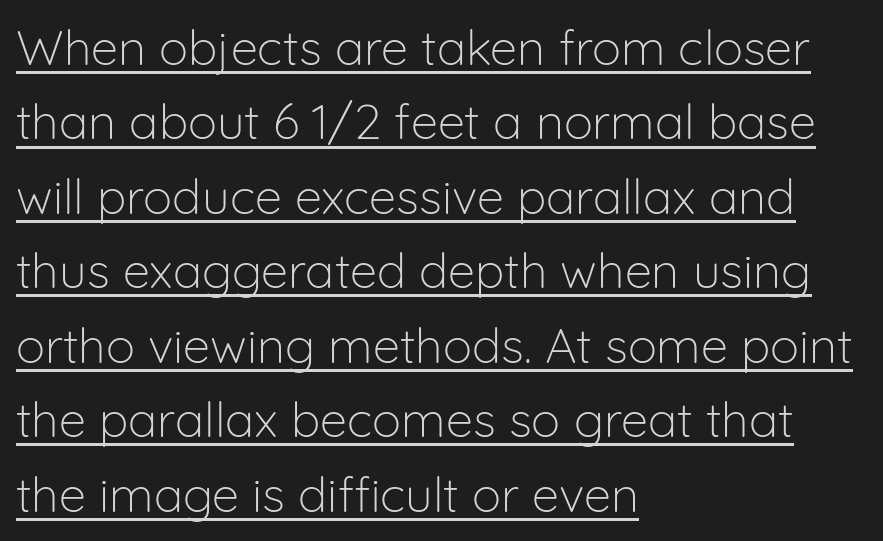
{"serif": "no", "italic": "no", "bold": "no", "weight": "light", "width": "normal", "stroke_contrast": "low", "x_height": "medium", "monospaced": "no", "underline": "yes", "align": "left", "line_spacing": "normal", "line_spacing_ratio": 1.52, "letter_spacing": "normal", "letter_spacing_em": 0.0, "glyph_px": 49}
